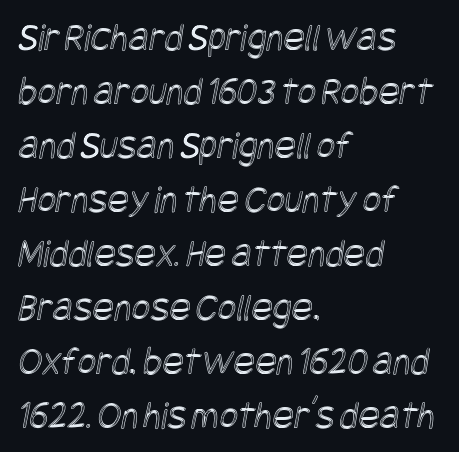
Look at the tracking — it's just the regular setting, nothing added. Leading matches the norm, producing a regular column. The lines in this sample share a left origin and differ only in where they stop. The space beneath each line is pristine and unruled.
